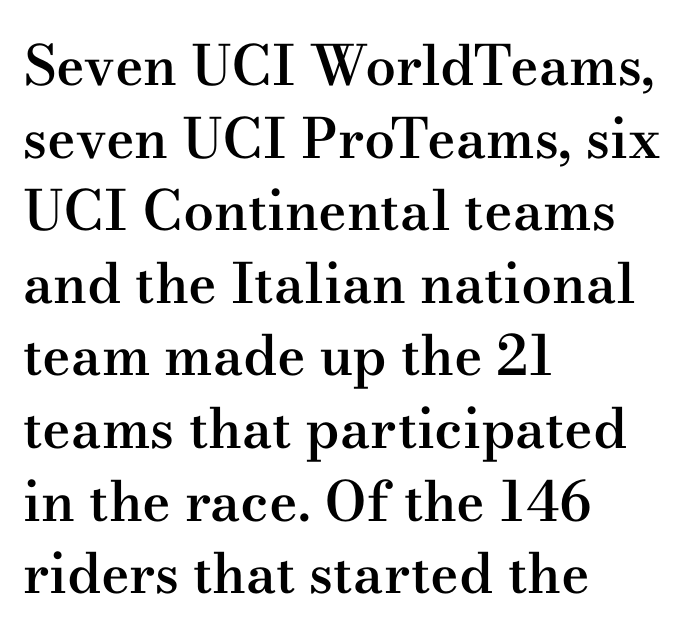
Q: Is the text bold? A: Semi-bold.
Q: Is the text italic (slanted)? A: No, it is upright.
Q: Is the typeface a serif or a sans-serif typeface? A: Serif.
Q: Is the text underlined? A: No.
Q: How is the paragraph aligned? A: Left-aligned.
Q: Is the spacing between letters normal or unusually wide? A: Normal.
Q: Is the spacing between lines tight, normal or loose? A: Normal.
Q: Width (condensed, normal, or wide)? A: Wide.
Q: Stroke contrast? A: Medium.
Q: x-height? A: Small.
Q: Monospaced? A: No.
